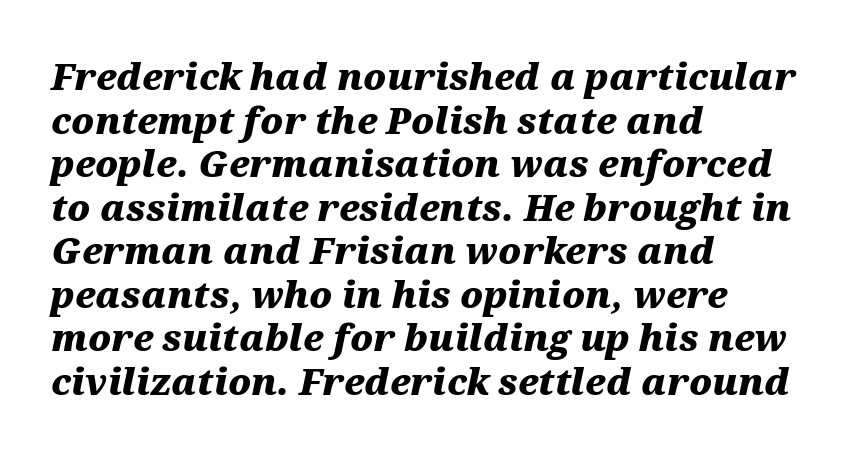
{"italic": "yes", "lean": "right", "slant_degrees": 12, "bold": "yes", "weight": "heavy", "width": "wide", "stroke_contrast": "medium", "x_height": "medium", "monospaced": "no", "underline": "no", "align": "left", "line_spacing_ratio": 1.21, "letter_spacing": "normal", "letter_spacing_em": 0.0, "glyph_px": 36}
